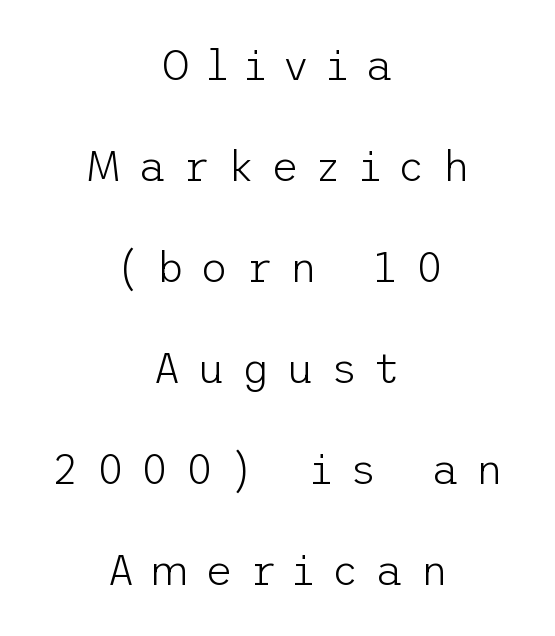
{"serif": "no", "italic": "no", "bold": "no", "weight": "light", "width": "normal", "stroke_contrast": "low", "x_height": "medium", "underline": "no", "align": "center", "line_spacing": "loose", "line_spacing_ratio": 2.35, "letter_spacing": "wide", "letter_spacing_em": 0.38, "glyph_px": 43}
